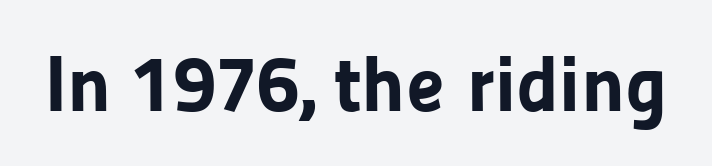
Q: Is the text bold? A: Yes.
Q: Is the text italic (slanted)? A: No, it is upright.
Q: Is the typeface a serif or a sans-serif typeface? A: Sans-serif.
Q: Is the text underlined? A: No.
Q: Is the spacing between letters normal or unusually wide? A: Normal.
Q: Width (condensed, normal, or wide)? A: Normal.
Q: Stroke contrast? A: Low.
Q: x-height? A: Medium.
Q: Monospaced? A: No.
